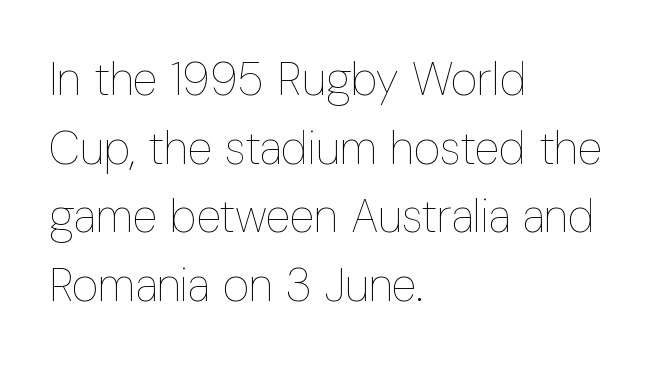
The image shows 46 px thin, condensed type, upright; set left-aligned, normal line spacing (1.49x), normal letter spacing, not underlined; low stroke contrast and a medium x-height.
